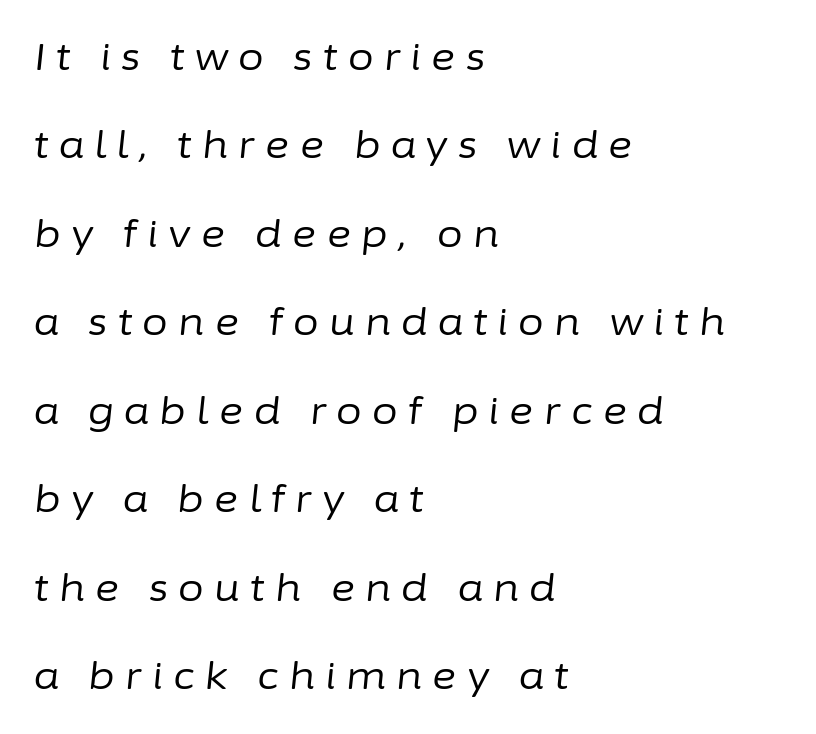
{"italic": "yes", "lean": "right", "slant_degrees": 6, "bold": "no", "weight": "regular", "width": "normal", "stroke_contrast": "low", "x_height": "medium", "monospaced": "no", "underline": "no", "align": "left", "line_spacing": "loose", "line_spacing_ratio": 2.39, "letter_spacing": "wide", "letter_spacing_em": 0.28, "glyph_px": 37}
